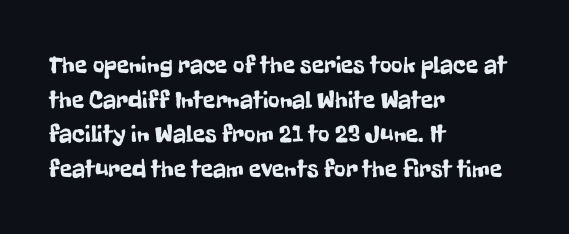
Has an underline been added? It has not. Observe the ordinary spacing: letters are neighbours, not strangers. What's the leading like? Ordinary, nothing unusual. Reading down the block, your eye returns to a fixed left position each line. Every character sits straight up, as roman type does.
